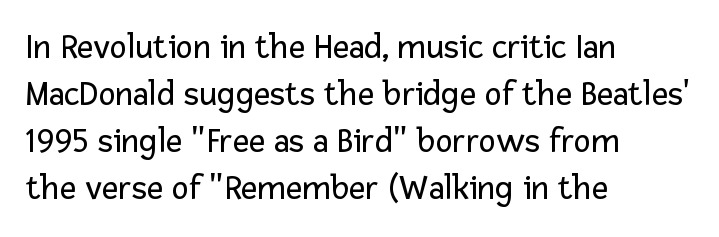
What stands out about the letter spacing? Nothing — it is the standard amount. This rendering features lettering with no underline. Regarding serifs, this sample does without them. Spacing verdict: proportional, widths tailored to each character. Do the letters lean? They stand straight.
